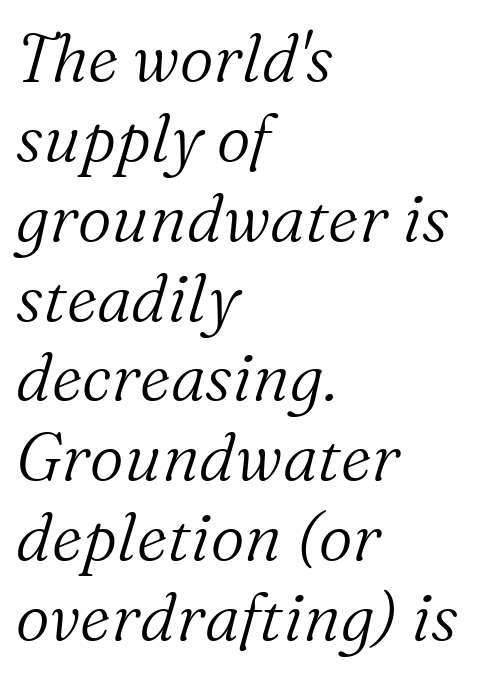
The image shows 66 px light serif type, italic (leaning right); set left-aligned, line spacing 1.21x, normal letter spacing, not underlined; medium stroke contrast and a medium x-height.
